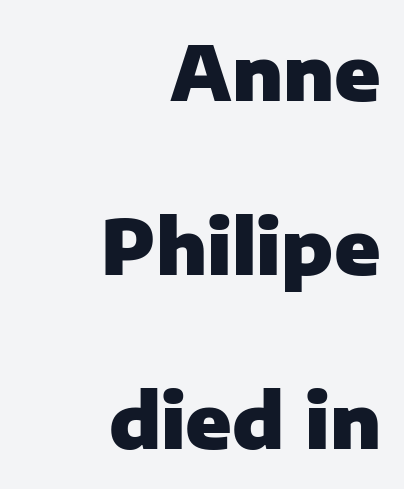
The image shows 75 px heavy sans-serif type, upright; set right-aligned, loose line spacing (2.32x), normal letter spacing, not underlined; low stroke contrast and a medium x-height.
